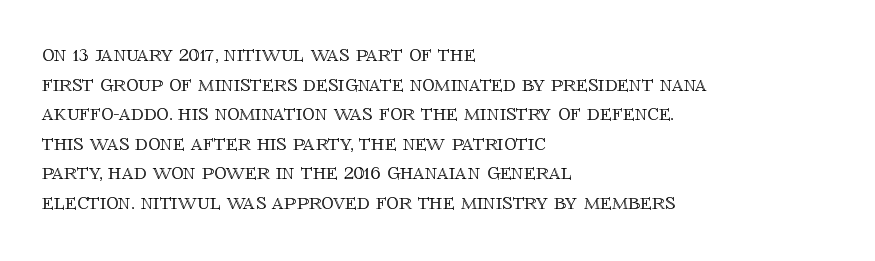
The rag falls on the right side of this text block. This sample uses an upright cut, with every glyph sitting square on the baseline. This sample uses plain, unmodified letter spacing. The strip under each line holds only bare page.
